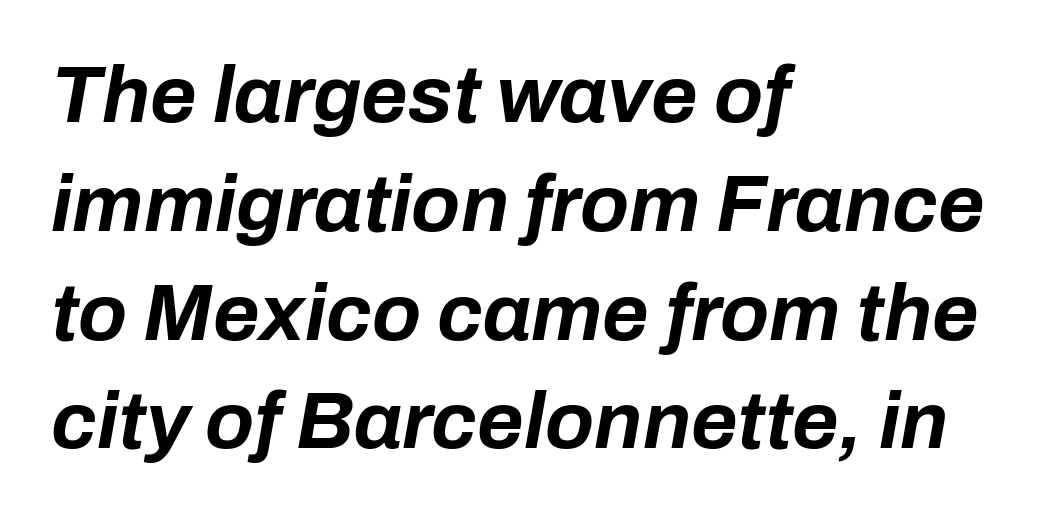
The image shows 80 px bold type, italic (leaning right); set left-aligned, normal line spacing (1.36x), normal letter spacing, not underlined; low stroke contrast and a medium x-height.
